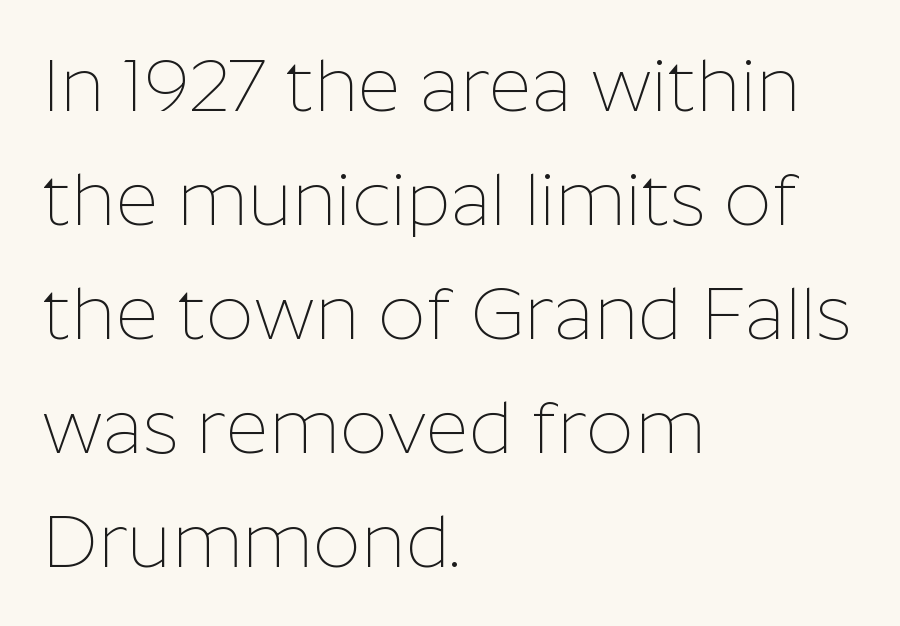
Q: Is the text bold? A: No.
Q: Is the text italic (slanted)? A: No, it is upright.
Q: Is the typeface a serif or a sans-serif typeface? A: Sans-serif.
Q: Is the text underlined? A: No.
Q: How is the paragraph aligned? A: Left-aligned.
Q: Is the spacing between letters normal or unusually wide? A: Normal.
Q: Is the spacing between lines tight, normal or loose? A: Normal.
Q: Width (condensed, normal, or wide)? A: Normal.
Q: Stroke contrast? A: Low.
Q: x-height? A: Medium.
Q: Monospaced? A: No.
